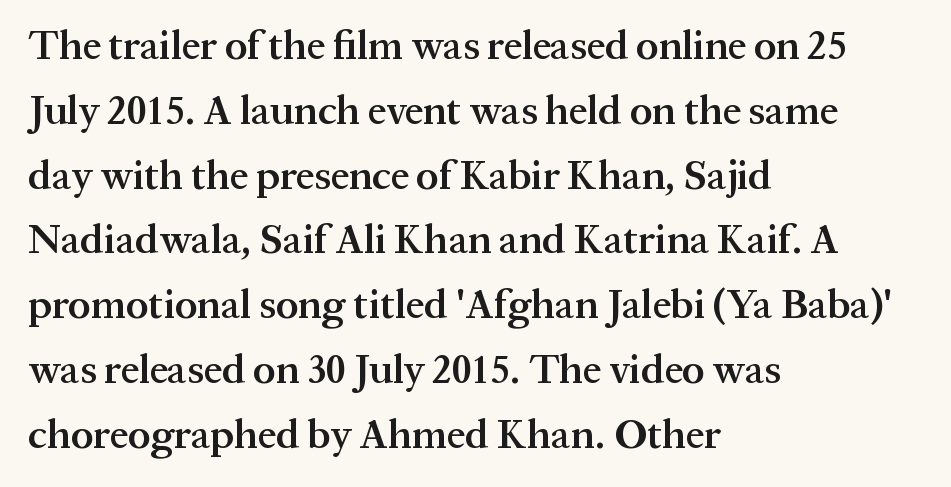
Q: Is the text bold? A: Semi-bold.
Q: Is the text italic (slanted)? A: No, it is upright.
Q: Is the typeface a serif or a sans-serif typeface? A: Serif.
Q: Is the text underlined? A: No.
Q: How is the paragraph aligned? A: Left-aligned.
Q: Is the spacing between letters normal or unusually wide? A: Normal.
Q: Is the spacing between lines tight, normal or loose? A: Normal.
Q: Width (condensed, normal, or wide)? A: Normal.
Q: Stroke contrast? A: Medium.
Q: x-height? A: Medium.
Q: Monospaced? A: No.
